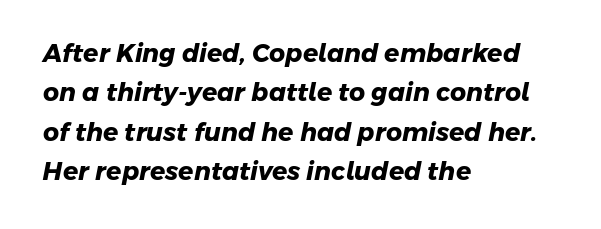
{"bold": "yes", "underline": "no", "align": "left", "line_spacing": "normal", "line_spacing_ratio": 1.58, "letter_spacing": "normal", "letter_spacing_em": 0.0, "glyph_px": 25}
